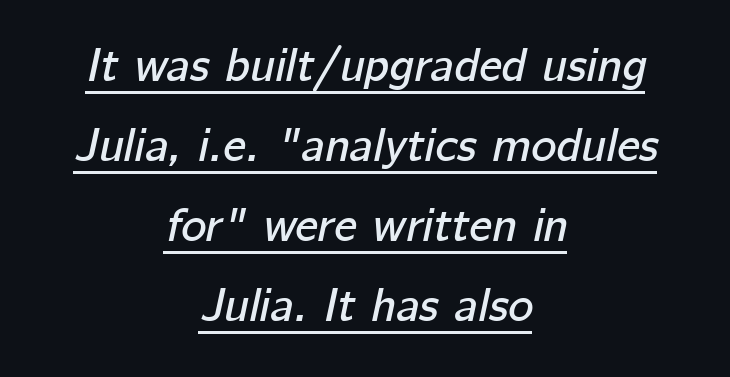
{"italic": "yes", "lean": "right", "slant_degrees": 12, "width": "normal", "stroke_contrast": "low", "x_height": "medium", "monospaced": "no", "underline": "yes", "align": "center", "line_spacing": "normal", "line_spacing_ratio": 1.67, "letter_spacing": "normal", "letter_spacing_em": 0.0, "glyph_px": 48}
